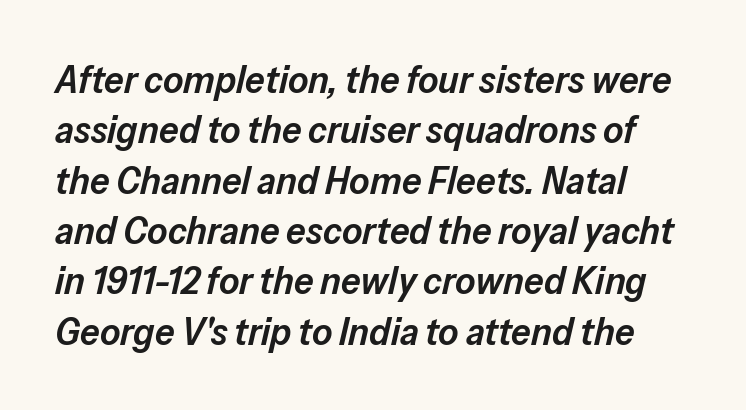
Short and long lines alike share a common starting point at left. The face used here is proportionally spaced, like ordinary book or web type. Each new line begins a customary step beneath the previous one. Each glyph is drawn with semibold strokes, heavier than normal yet not fully bold. You can tell it's italic because the verticals aren't actually vertical. Caption: standard tracking, unaltered.
